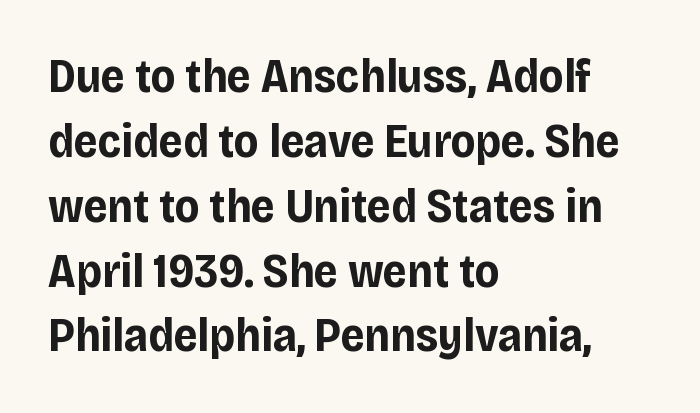
The image shows 47 px bold sans-serif type, upright; set left-aligned, normal line spacing (1.38x), normal letter spacing, not underlined; low stroke contrast and a large x-height.
